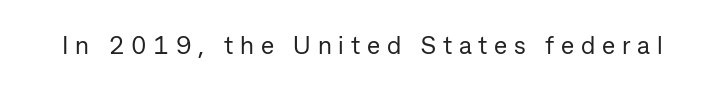
Tracking value appears strongly positive — letters spread wide. The typesetting does not lean heavy: it is not bold. Style check: upright. The area under the type is left untouched.
